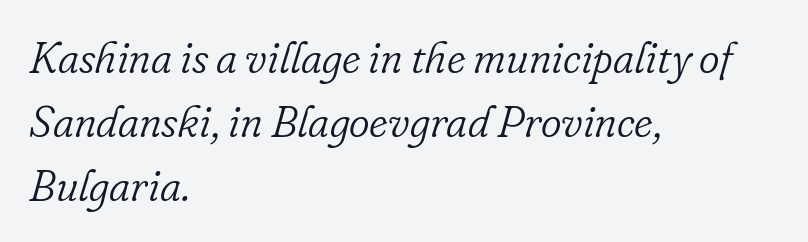
Vertical stems look standard width or narrower in stroke. Reading down the column, the eye jumps a familiar distance to each next line. The rendering uses natural spacing where letterforms have individual widths. One-word summary of the alignment: left. Designer's note — italics engaged.
